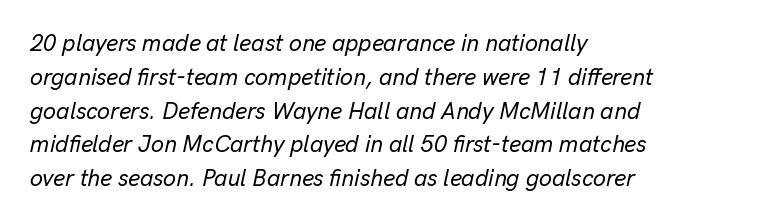
The lettering tilts uniformly, giving the passage an italic look. This sample uses plain, unmodified letter spacing. The paragraph has a hard left edge and a soft right edge. Regarding leading, the lines here are spaced in the standard way. The area under the type is left untouched.
